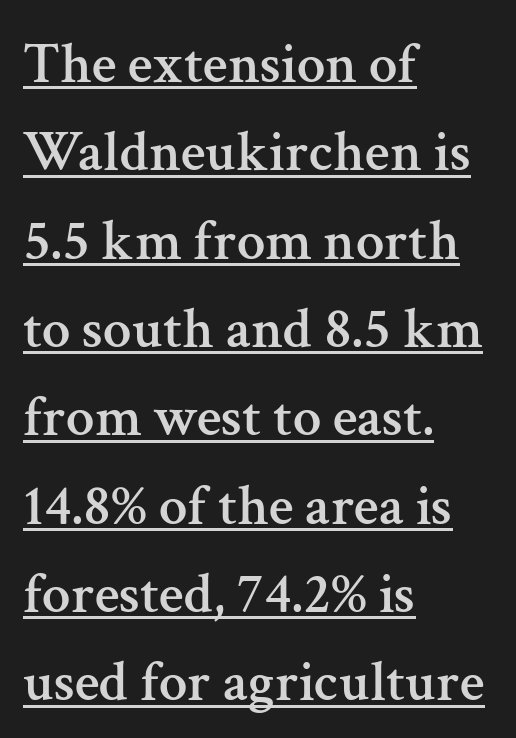
The image shows 57 px serif type, upright; set left-aligned, normal line spacing (1.55x), normal letter spacing, underlined; medium stroke contrast and a medium x-height.
